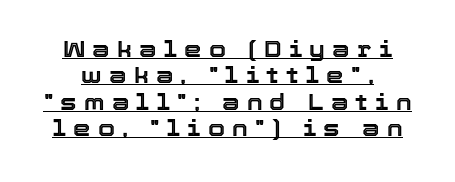
The image shows 22 px text type, upright; set line spacing 1.2x, unusually wide letter spacing (+0.33 em), underlined.
